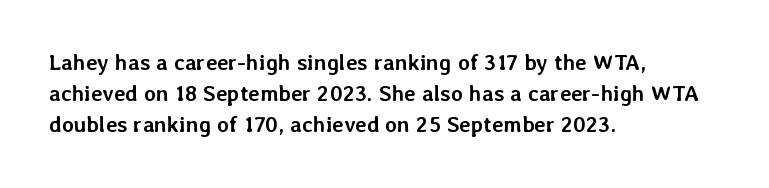
{"italic": "no", "bold": "yes", "underline": "no", "align": "left", "line_spacing": "normal", "line_spacing_ratio": 1.42, "letter_spacing": "normal", "letter_spacing_em": 0.0, "glyph_px": 22}
